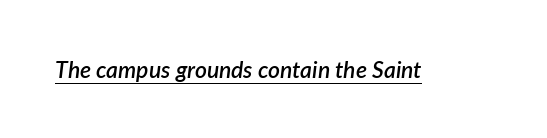
The image shows 23 px text type, italic (leaning right); set normal letter spacing, underlined.
